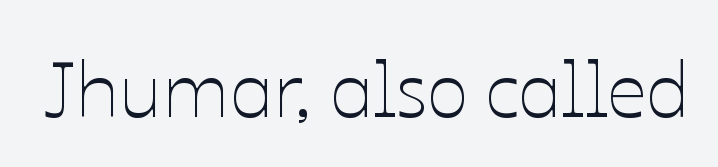
{"italic": "no", "bold": "no", "weight": "thin", "width": "normal", "stroke_contrast": "low", "x_height": "medium", "monospaced": "no", "underline": "no", "letter_spacing": "normal", "letter_spacing_em": 0.0, "glyph_px": 78}
